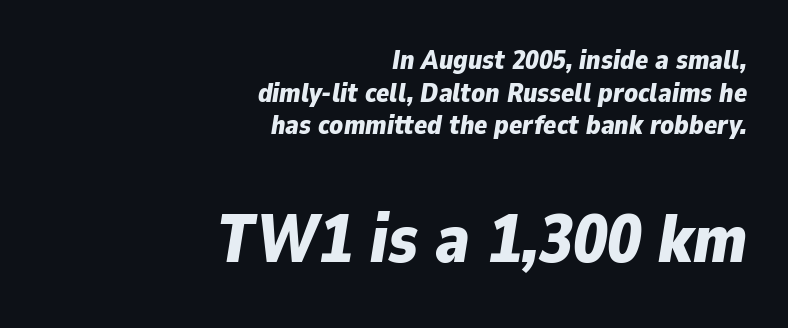
{"italic": "yes", "lean": "right", "slant_degrees": 9, "bold": "yes", "weight": "bold", "width": "normal", "stroke_contrast": "low", "x_height": "medium", "monospaced": "no", "underline": "no", "align": "right", "line_spacing_ratio": 1.21, "letter_spacing": "normal", "letter_spacing_em": 0.0, "larger_block": "second", "size_ratio": 2.52, "glyph_px": 68}
